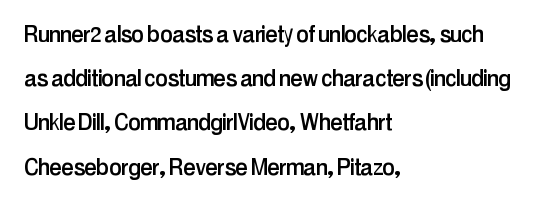
{"serif": "no", "italic": "no", "width": "condensed", "stroke_contrast": "low", "x_height": "medium", "monospaced": "no", "underline": "no", "align": "left", "line_spacing": "normal", "line_spacing_ratio": 1.58, "letter_spacing": "normal", "letter_spacing_em": 0.0, "glyph_px": 28}
